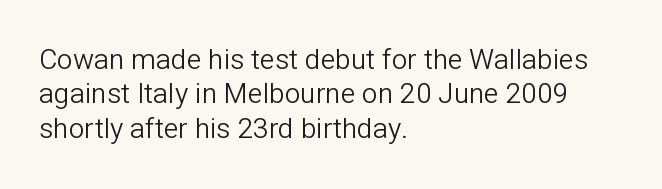
The image shows 28 px light sans-serif type, upright; set left-aligned, line spacing 1.23x, normal letter spacing, not underlined; low stroke contrast and a medium x-height.
